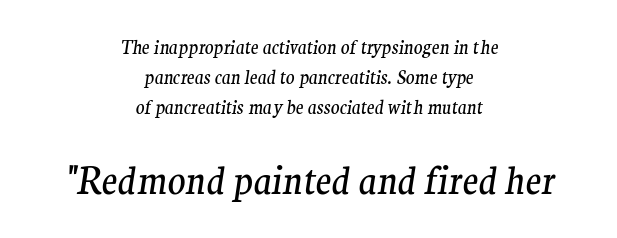
{"serif": "yes", "italic": "yes", "lean": "right", "slant_degrees": 9, "bold": "no", "weight": "regular", "width": "normal", "stroke_contrast": "medium", "x_height": "medium", "monospaced": "no", "underline": "no", "align": "center", "line_spacing": "normal", "line_spacing_ratio": 1.67, "letter_spacing": "normal", "letter_spacing_em": 0.0, "larger_block": "second", "size_ratio": 2.06, "glyph_px": 37}
